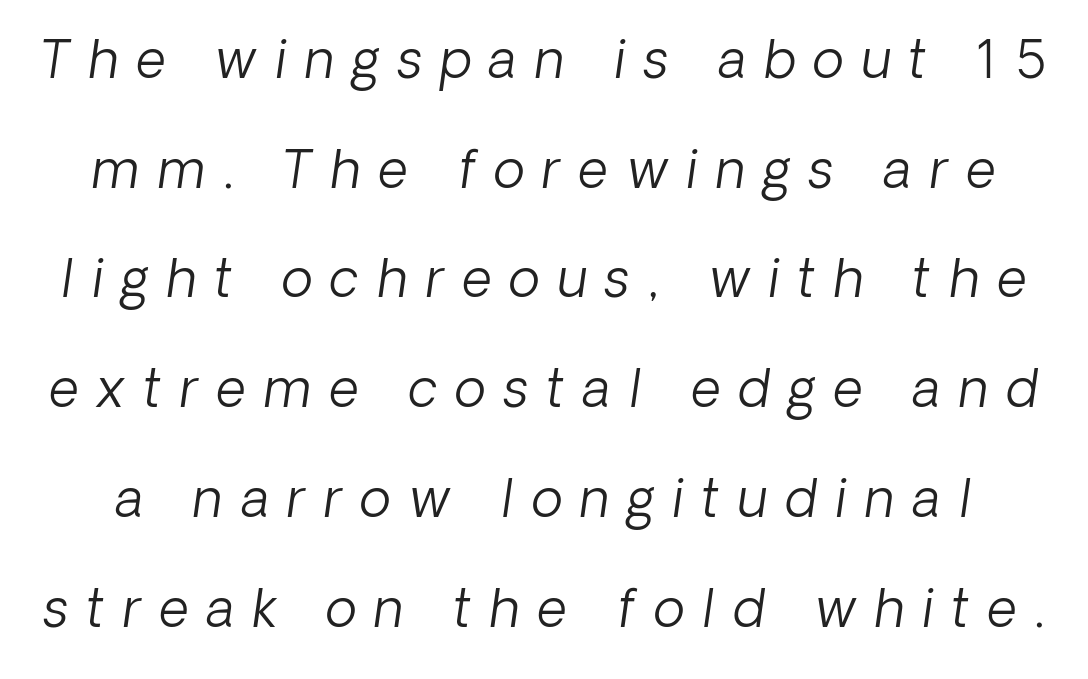
{"italic": "yes", "lean": "right", "slant_degrees": 8, "bold": "no", "weight": "light", "width": "normal", "stroke_contrast": "low", "x_height": "medium", "monospaced": "no", "underline": "no", "line_spacing": "loose", "line_spacing_ratio": 2.11, "letter_spacing": "wide", "letter_spacing_em": 0.35, "glyph_px": 52}
